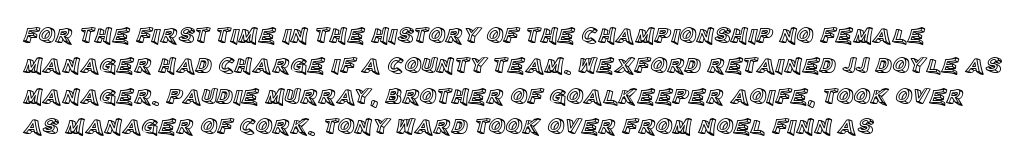
The image shows 23 px text type; set left-aligned, normal line spacing (1.32x), normal letter spacing, not underlined.
